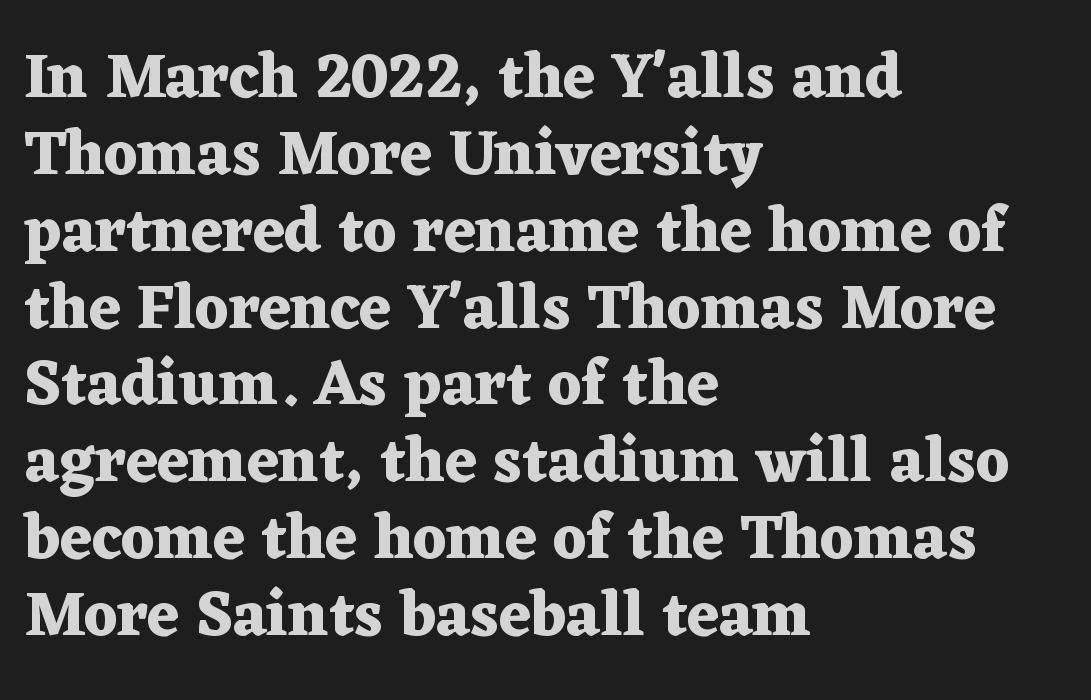
The image shows 63 px heavy, wide serif type, upright; set left-aligned, line spacing 1.22x, normal letter spacing, not underlined; medium stroke contrast and a medium x-height.
